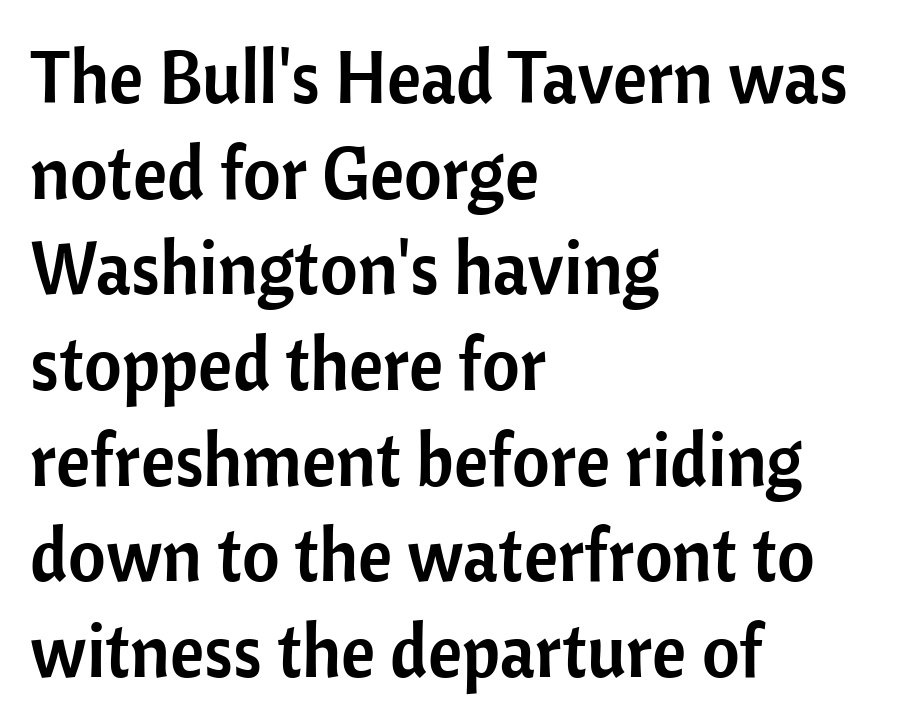
Q: Is the text italic (slanted)? A: No, it is upright.
Q: Is the typeface a serif or a sans-serif typeface? A: Sans-serif.
Q: Is the text underlined? A: No.
Q: How is the paragraph aligned? A: Left-aligned.
Q: Is the spacing between letters normal or unusually wide? A: Normal.
Q: Is the spacing between lines tight, normal or loose? A: Normal.
Q: Width (condensed, normal, or wide)? A: Normal.
Q: Stroke contrast? A: Low.
Q: x-height? A: Medium.
Q: Monospaced? A: No.
